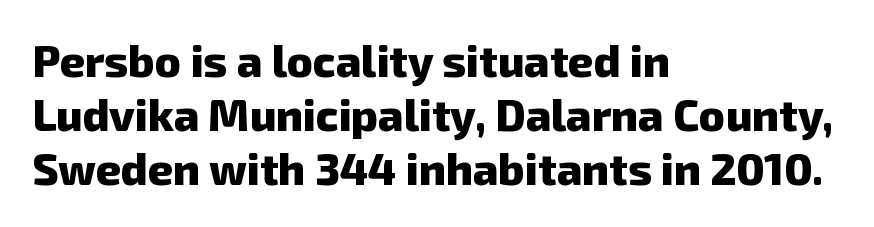
{"serif": "no", "bold": "yes", "weight": "heavy", "width": "normal", "stroke_contrast": "low", "x_height": "medium", "monospaced": "no", "underline": "no", "align": "left", "line_spacing_ratio": 1.23, "letter_spacing": "normal", "letter_spacing_em": 0.0, "glyph_px": 44}
